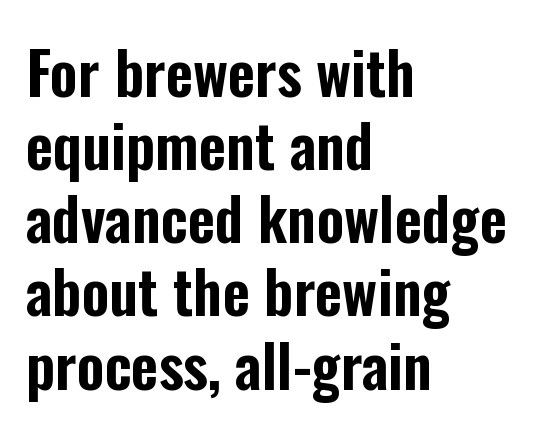
Q: Is the text italic (slanted)? A: No, it is upright.
Q: Is the typeface a serif or a sans-serif typeface? A: Sans-serif.
Q: Is the text underlined? A: No.
Q: How is the paragraph aligned? A: Left-aligned.
Q: Is the spacing between letters normal or unusually wide? A: Normal.
Q: Width (condensed, normal, or wide)? A: Condensed.
Q: Stroke contrast? A: Low.
Q: x-height? A: Medium.
Q: Monospaced? A: No.
